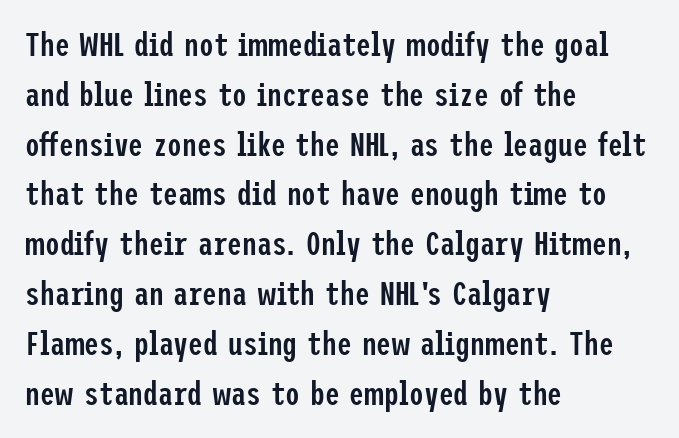
{"serif": "no", "italic": "no", "bold": "semi", "weight": "semibold", "width": "condensed", "stroke_contrast": "low", "x_height": "medium", "underline": "no", "align": "left", "line_spacing": "normal", "line_spacing_ratio": 1.51, "letter_spacing": "normal", "letter_spacing_em": 0.0, "glyph_px": 33}
